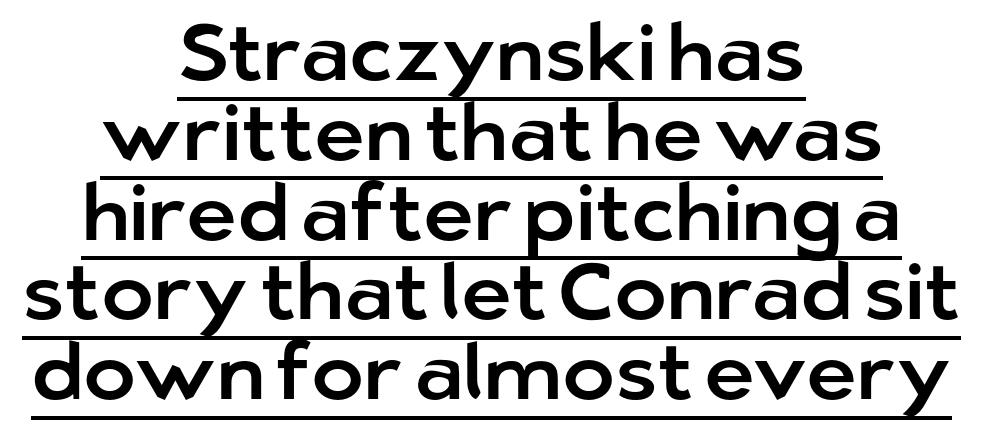
{"serif": "no", "italic": "no", "width": "normal", "stroke_contrast": "low", "x_height": "medium", "monospaced": "no", "underline": "yes", "align": "center", "line_spacing": "tight", "line_spacing_ratio": 1.01, "letter_spacing": "normal", "letter_spacing_em": 0.0, "glyph_px": 79}
